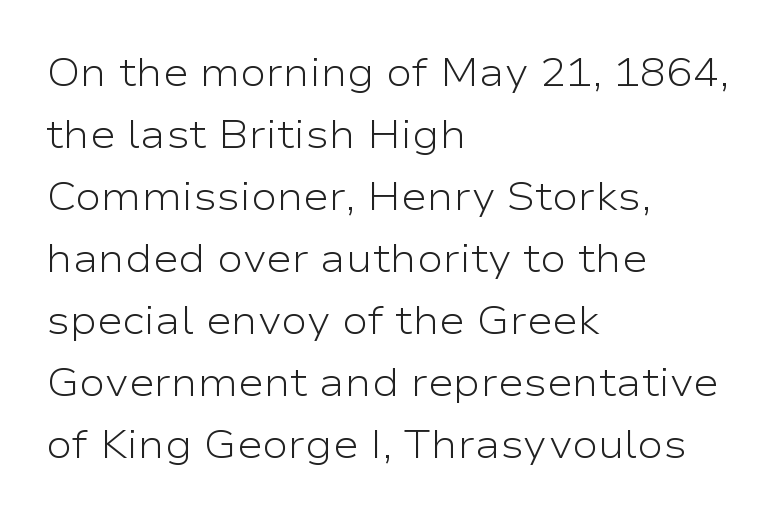
The face used here is rendered with its standard letterfit. Typographically, this falls in the sans-serif category. Each row of text sits above clean, open space. These glyphs show unthickened strokes, regular width or finer. The typesetter chose a ragged-right arrangement here.
